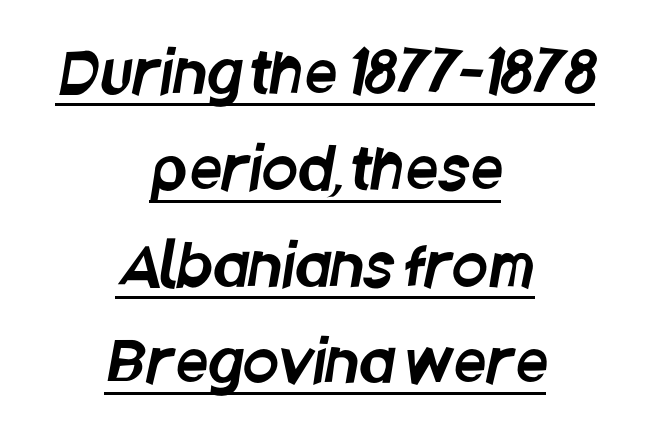
{"serif": "no", "width": "condensed", "stroke_contrast": "low", "x_height": "large", "monospaced": "no", "underline": "yes", "align": "center", "line_spacing": "normal", "line_spacing_ratio": 1.66, "letter_spacing": "normal", "letter_spacing_em": 0.0, "glyph_px": 58}
